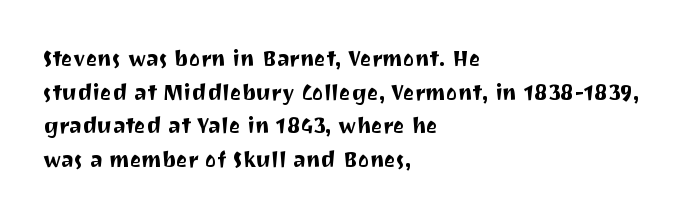
Q: Is the text italic (slanted)? A: No, it is upright.
Q: Is the text underlined? A: No.
Q: How is the paragraph aligned? A: Left-aligned.
Q: Is the spacing between letters normal or unusually wide? A: Normal.
Q: Is the spacing between lines tight, normal or loose? A: Normal.
